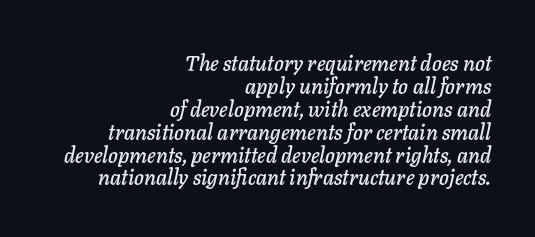
{"italic": "yes", "lean": "right", "slant_degrees": 11, "underline": "no", "align": "right", "line_spacing": "tight", "line_spacing_ratio": 1.09, "letter_spacing": "normal", "letter_spacing_em": 0.0, "glyph_px": 21}
